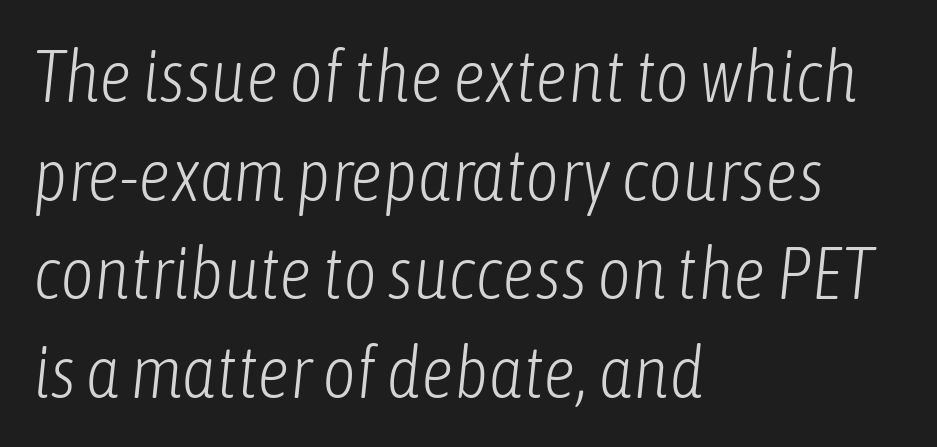
Q: Is the text bold? A: No.
Q: Is the text italic (slanted)? A: Yes, it leans right by about 6 degrees.
Q: Is the text underlined? A: No.
Q: How is the paragraph aligned? A: Left-aligned.
Q: Is the spacing between letters normal or unusually wide? A: Normal.
Q: Is the spacing between lines tight, normal or loose? A: Normal.
Q: Width (condensed, normal, or wide)? A: Condensed.
Q: Stroke contrast? A: Low.
Q: x-height? A: Medium.
Q: Monospaced? A: No.
